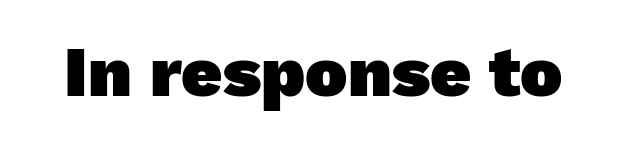
Typographically, this falls in the sans-serif category. Descenders are the only things crossing below the line. Note the varied advance widths — an 'i' is clearly narrower than an 'm'. Strong, thick strokes mark this as bold type. Nobody touched the tracking dial on this one.
